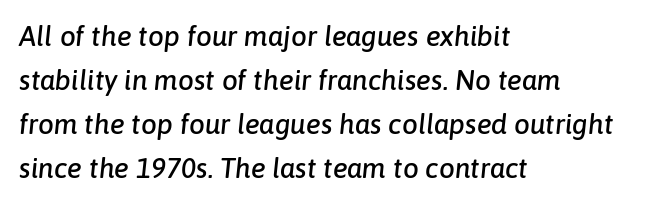
The image shows 28 px text type, italic (leaning right); set left-aligned, normal line spacing (1.57x), normal letter spacing, not underlined; low stroke contrast and a medium x-height.
